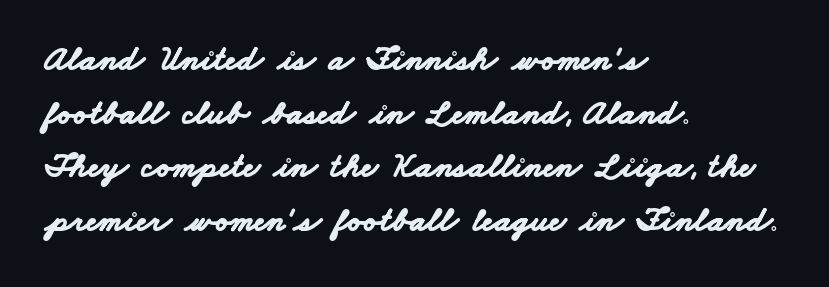
{"serif": "no", "bold": "yes", "weight": "bold", "width": "wide", "stroke_contrast": "low", "x_height": "small", "monospaced": "no", "underline": "no", "align": "left", "line_spacing": "normal", "line_spacing_ratio": 1.53, "letter_spacing": "normal", "letter_spacing_em": 0.0, "glyph_px": 35}
